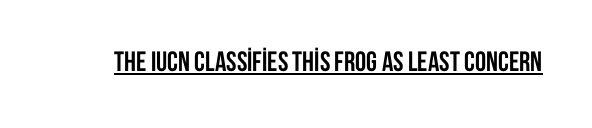
Q: Is the text bold? A: Yes.
Q: Is the text italic (slanted)? A: No, it is upright.
Q: Is the typeface a serif or a sans-serif typeface? A: Sans-serif.
Q: Is the text underlined? A: Yes.
Q: Is the spacing between letters normal or unusually wide? A: Normal.
Q: Width (condensed, normal, or wide)? A: Condensed.
Q: Stroke contrast? A: Low.
Q: x-height? A: Large.
Q: Monospaced? A: No.
